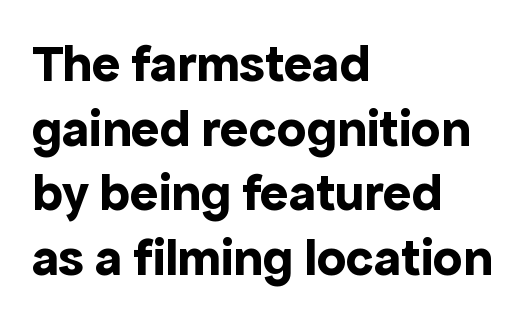
Q: Is the text bold? A: Yes.
Q: Is the text italic (slanted)? A: No, it is upright.
Q: Is the typeface a serif or a sans-serif typeface? A: Sans-serif.
Q: Is the text underlined? A: No.
Q: How is the paragraph aligned? A: Left-aligned.
Q: Is the spacing between letters normal or unusually wide? A: Normal.
Q: Width (condensed, normal, or wide)? A: Normal.
Q: x-height? A: Medium.
Q: Monospaced? A: No.
